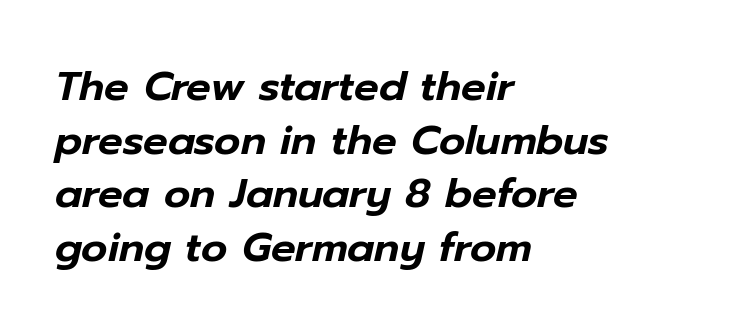
Q: Is the text italic (slanted)? A: Yes, it leans right by about 12 degrees.
Q: Is the text underlined? A: No.
Q: How is the paragraph aligned? A: Left-aligned.
Q: Is the spacing between letters normal or unusually wide? A: Normal.
Q: Is the spacing between lines tight, normal or loose? A: Normal.
Q: Width (condensed, normal, or wide)? A: Normal.
Q: Stroke contrast? A: Low.
Q: x-height? A: Medium.
Q: Monospaced? A: No.
